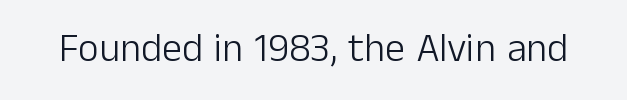
{"serif": "no", "italic": "no", "bold": "no", "weight": "light", "width": "normal", "stroke_contrast": "low", "x_height": "medium", "monospaced": "no", "underline": "no", "letter_spacing": "normal", "letter_spacing_em": 0.0, "glyph_px": 40}
